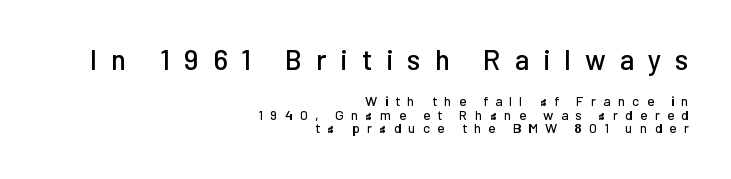
{"serif": "no", "italic": "no", "width": "normal", "stroke_contrast": "low", "x_height": "medium", "monospaced": "no", "underline": "no", "align": "right", "line_spacing": "tight", "line_spacing_ratio": 0.98, "letter_spacing": "wide", "letter_spacing_em": 0.5, "larger_block": "first", "size_ratio": 2.0, "glyph_px": 28}
